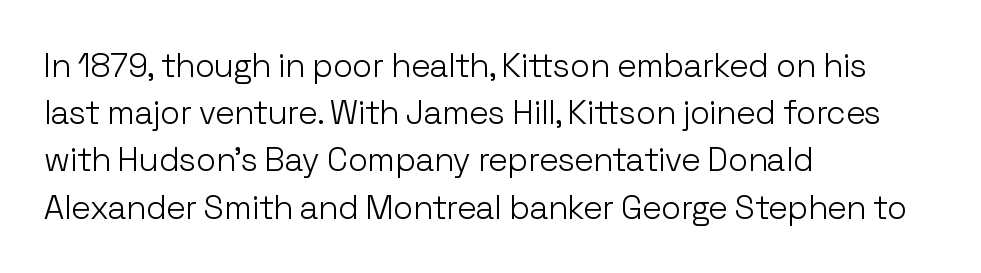
The letters carry no serifs — their stems end cleanly without finishing strokes. Each line starts at the same left margin while the right side varies. Compared with typical paragraphs, the rows here are spaced about the same. The lettering stays uniformly vertical, giving the passage a roman look. Note the varied advance widths — an 'i' is clearly narrower than an 'm'. You could call the tracking neutral — neither tight nor loose.
